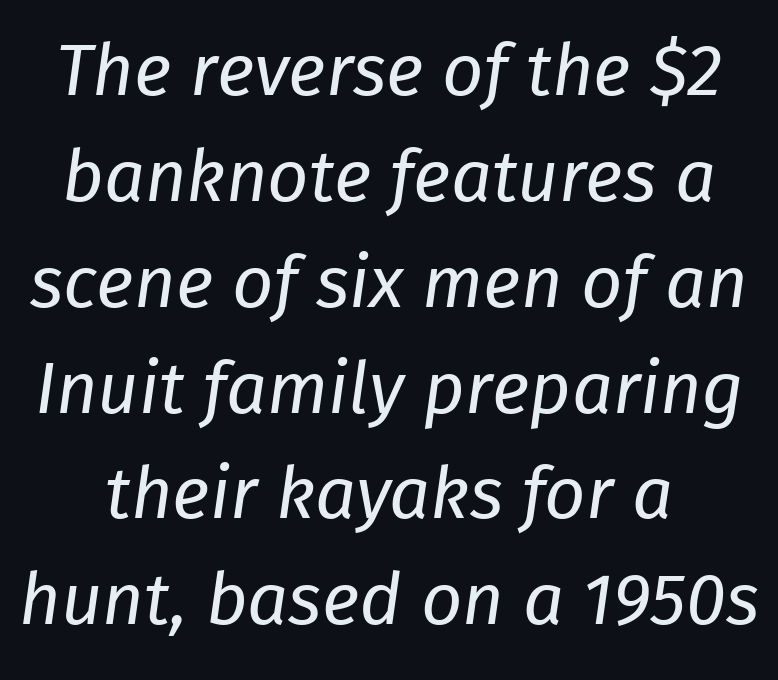
The image shows 72 px regular-weight type, italic (leaning right); set normal line spacing (1.47x), normal letter spacing, not underlined; low stroke contrast and a medium x-height.
